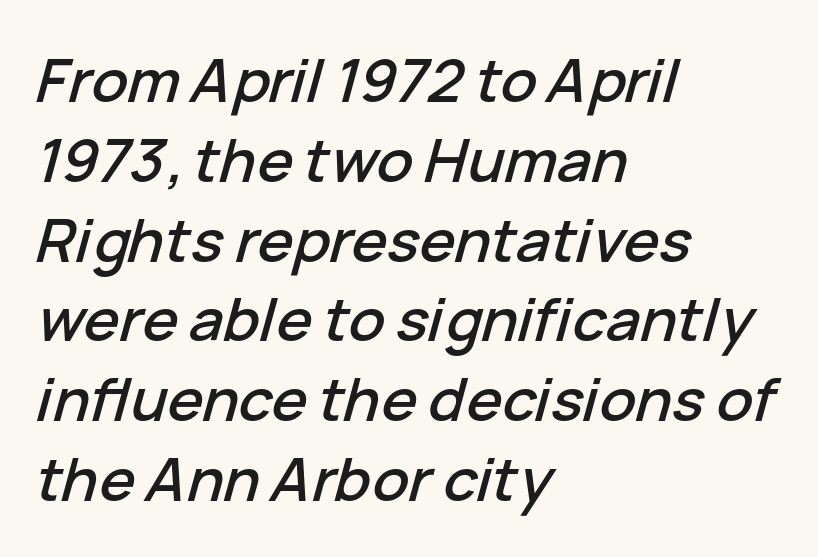
The specimen reads as italic at a glance. The words here are not underlined. Think of a printed novel: that variable character pitch is what you see here. Does extra space separate the letters? No, they use regular spacing. Typeset ragged right — the left edge is the straight one.
